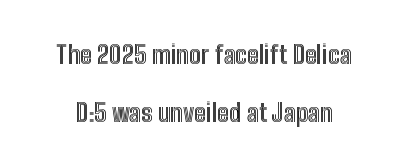
The image shows 25 px text type, upright; set loose line spacing (2.34x), normal letter spacing, not underlined.
